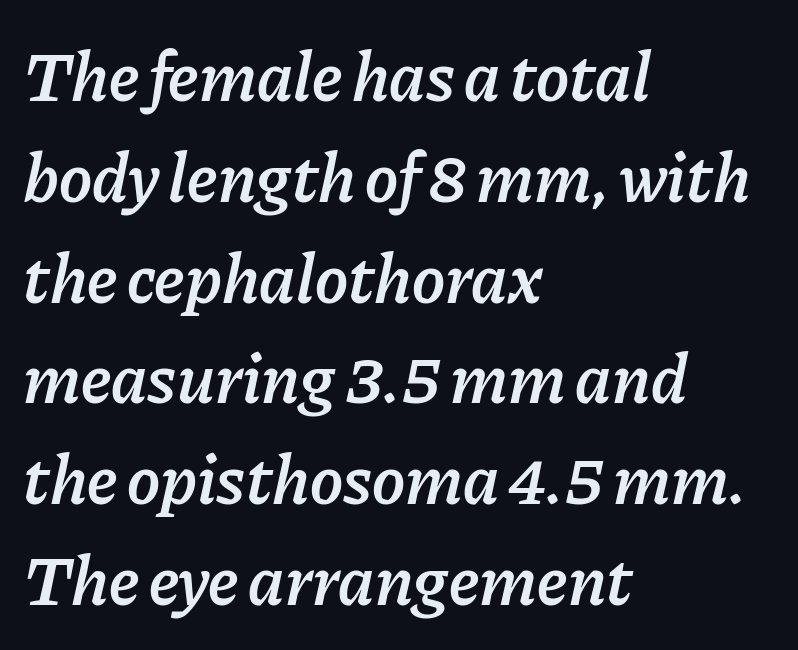
{"italic": "yes", "lean": "right", "slant_degrees": 11, "bold": "semi", "weight": "semibold", "width": "normal", "stroke_contrast": "low", "x_height": "medium", "monospaced": "no", "underline": "no", "align": "left", "line_spacing": "normal", "line_spacing_ratio": 1.44, "letter_spacing": "normal", "letter_spacing_em": 0.0, "glyph_px": 70}
